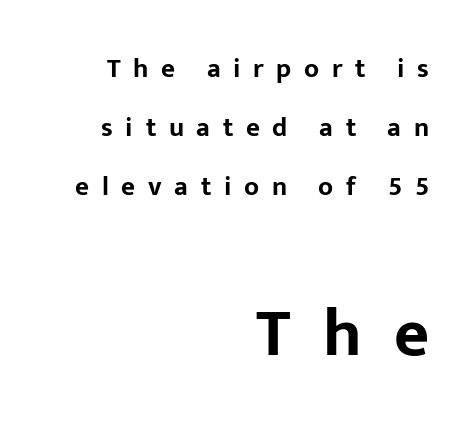
Underline: absent. Size contrast runs from small at the top to large at the bottom. Leading: increased. The text was rendered using a sans face with plain stroke endings.
